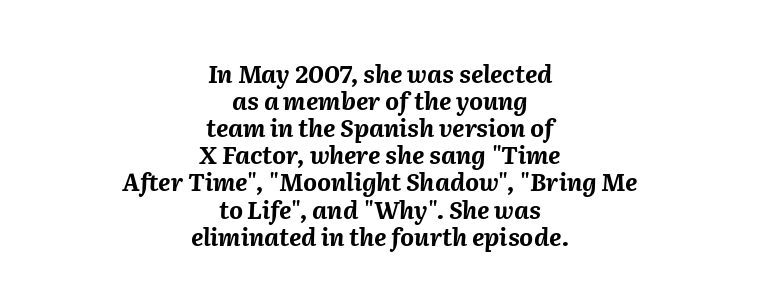
Q: Is the text bold? A: Yes.
Q: Is the text italic (slanted)? A: Yes, it leans right by about 2 degrees.
Q: Is the text underlined? A: No.
Q: How is the paragraph aligned? A: Centered.
Q: Is the spacing between letters normal or unusually wide? A: Normal.
Q: Is the spacing between lines tight, normal or loose? A: Tight.
